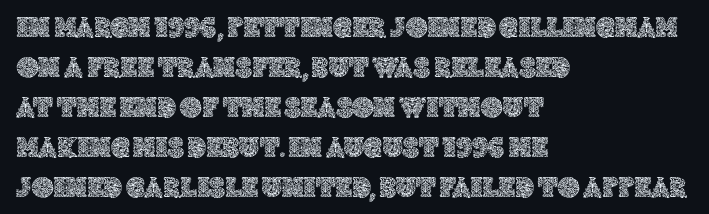
The image shows 30 px text type, upright; set left-aligned, normal line spacing (1.33x), normal letter spacing, not underlined; a large x-height.
